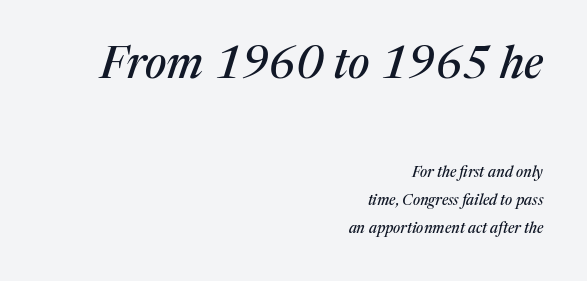
{"serif": "yes", "italic": "yes", "lean": "right", "slant_degrees": 17, "width": "normal", "stroke_contrast": "medium", "x_height": "medium", "monospaced": "no", "underline": "no", "align": "right", "line_spacing_ratio": 1.88, "letter_spacing": "normal", "letter_spacing_em": 0.0, "larger_block": "first", "size_ratio": 3.0, "glyph_px": 45}
